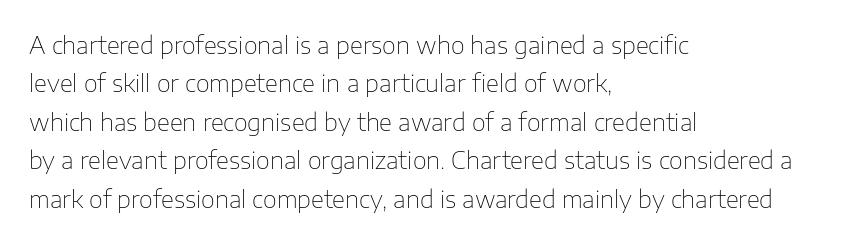
Plain, unruled lines of type. No heavy texture on the line: the type isn't bold. Look at the tracking — it's just the regular setting, nothing added. The axis of the letterforms is exactly vertical. The rows are spaced the way most documents space them.
